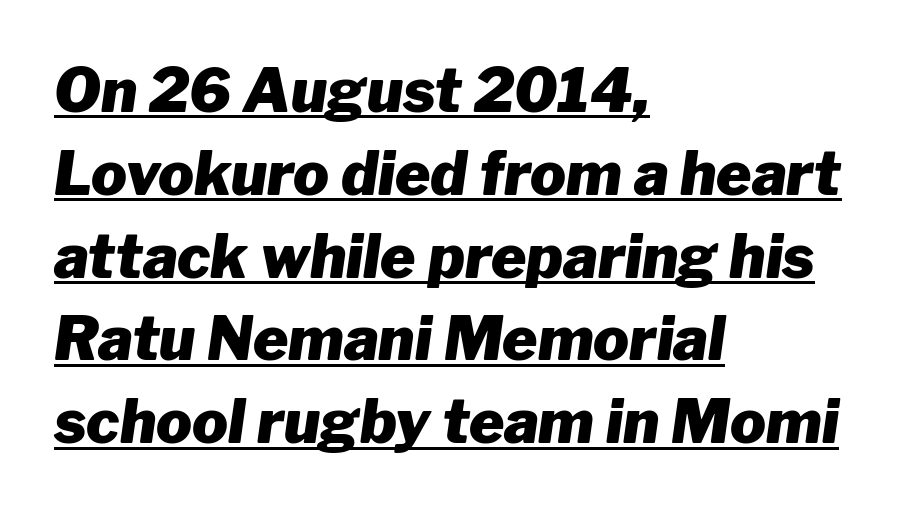
Successive baselines arrive at the customary interval. The type is set solid horizontally, with unmodified tracking. Is the type slanted? Yes — the strokes lean at a clear angle. Each letter keeps its own natural width here, so spacing adapts to shape.
